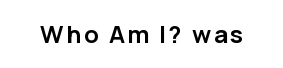
I'd describe the lettering as bold — thick and assertive. Quick note: underline off. It's the straight-up-and-down kind of type.
